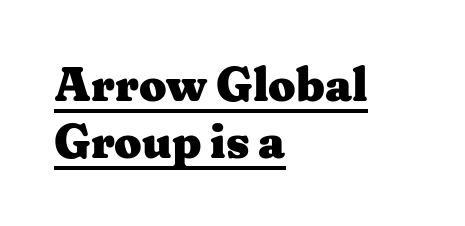
The image shows 48 px heavy, wide serif type, upright; set left-aligned, line spacing 1.19x, normal letter spacing, underlined; medium stroke contrast and a medium x-height.
